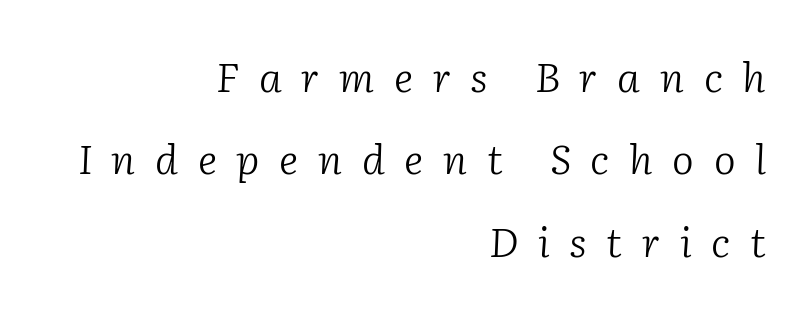
Q: Is the text bold? A: No.
Q: Is the text italic (slanted)? A: Yes, it leans right by about 2 degrees.
Q: Is the typeface a serif or a sans-serif typeface? A: Serif.
Q: Is the text underlined? A: No.
Q: How is the paragraph aligned? A: Right-aligned.
Q: Is the spacing between letters normal or unusually wide? A: Unusually wide.
Q: Is the spacing between lines tight, normal or loose? A: Loose.
Q: Width (condensed, normal, or wide)? A: Normal.
Q: Stroke contrast? A: Low.
Q: x-height? A: Medium.
Q: Monospaced? A: No.
